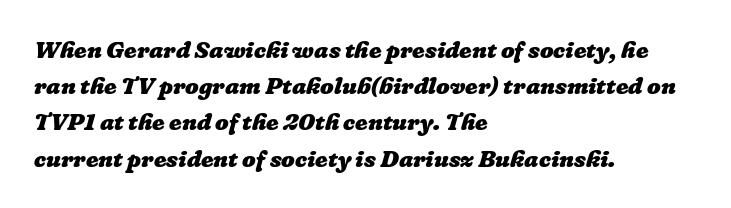
The image shows 24 px bold type; set left-aligned, normal line spacing (1.51x), normal letter spacing, not underlined.
